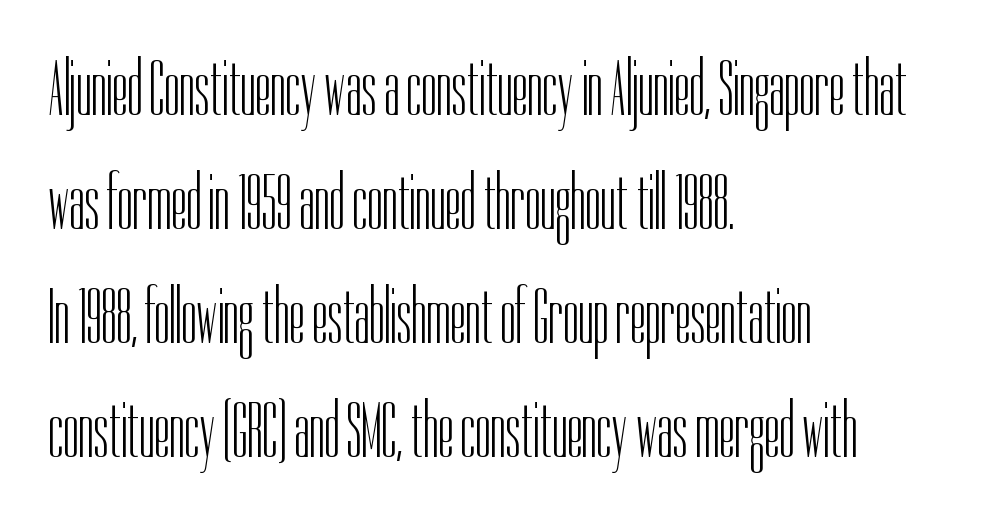
Q: Is the text bold? A: No.
Q: Is the text italic (slanted)? A: No, it is upright.
Q: Is the typeface a serif or a sans-serif typeface? A: Sans-serif.
Q: Is the text underlined? A: No.
Q: How is the paragraph aligned? A: Left-aligned.
Q: Is the spacing between letters normal or unusually wide? A: Normal.
Q: Is the spacing between lines tight, normal or loose? A: Normal.
Q: Width (condensed, normal, or wide)? A: Condensed.
Q: Stroke contrast? A: Low.
Q: x-height? A: Medium.
Q: Monospaced? A: No.
